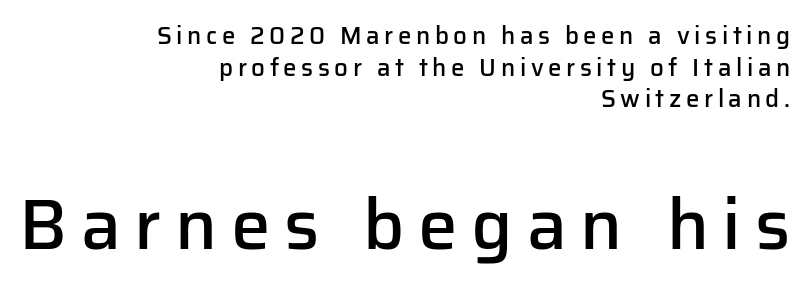
{"serif": "no", "italic": "no", "bold": "semi", "weight": "semibold", "width": "normal", "stroke_contrast": "low", "x_height": "medium", "monospaced": "no", "underline": "no", "align": "right", "line_spacing": "normal", "line_spacing_ratio": 1.32, "larger_block": "second", "size_ratio": 2.96, "glyph_px": 71}
